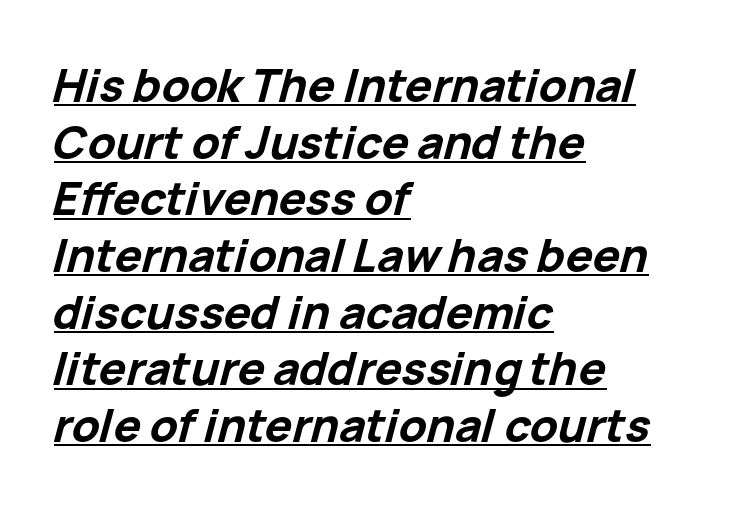
Spacing verdict: proportional, widths tailored to each character. The rendering keeps characters at their native spacing. In terms of weight, the rendering is a true, heavy bold. Decoration check: the copy is underlined.
